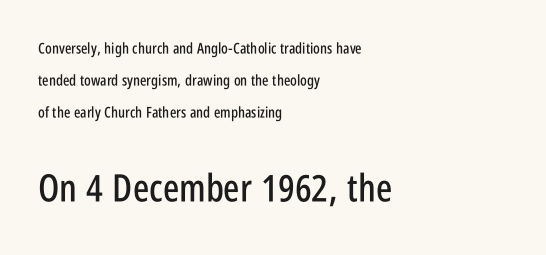
The image shows 38 px condensed sans-serif type, upright; set left-aligned, loose line spacing (2.12x), normal letter spacing, not underlined; the second (bottom) block is 2.53x larger; low stroke contrast and a large x-height.
